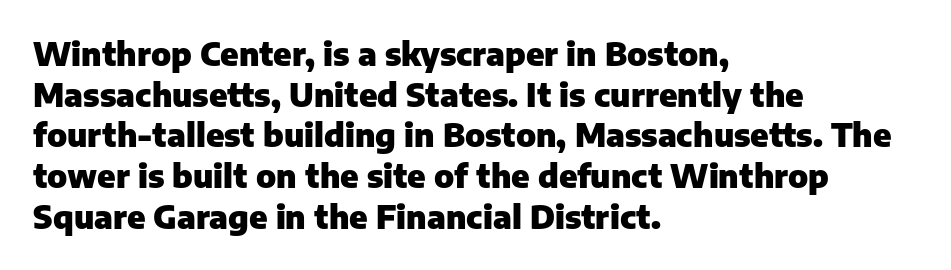
The image shows 32 px heavy sans-serif type, upright; set left-aligned, normal line spacing (1.27x), normal letter spacing, not underlined; low stroke contrast and a medium x-height.
